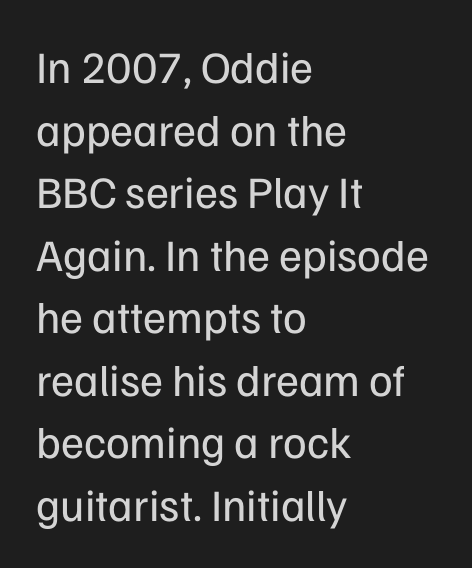
{"serif": "no", "italic": "no", "bold": "no", "weight": "regular", "width": "normal", "stroke_contrast": "low", "x_height": "medium", "monospaced": "no", "underline": "no", "align": "left", "line_spacing": "normal", "line_spacing_ratio": 1.39, "letter_spacing": "normal", "letter_spacing_em": 0.0, "glyph_px": 45}
